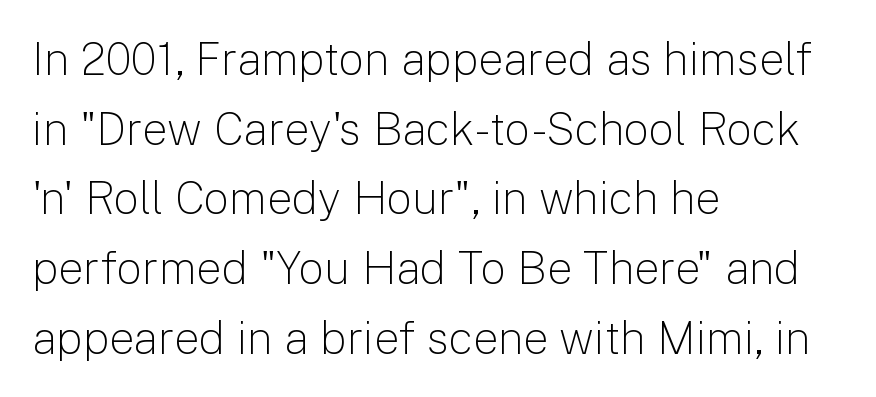
The image shows 45 px light sans-serif type, upright; set left-aligned, normal line spacing (1.55x), normal letter spacing, not underlined; low stroke contrast and a medium x-height.
